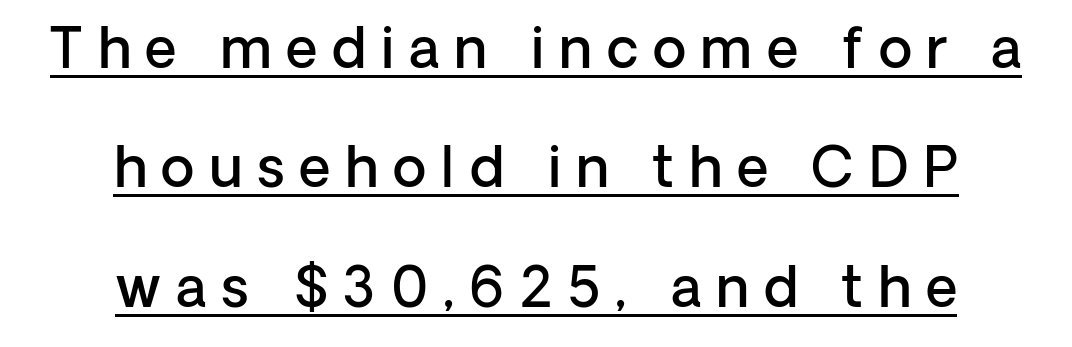
The image shows 55 px semibold sans-serif type, upright; set centered, loose line spacing (2.17x), unusually wide letter spacing (+0.27 em), underlined; low stroke contrast and a medium x-height.
